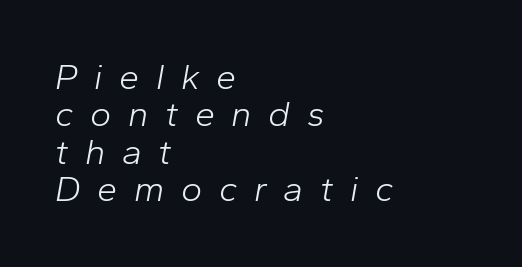
All the whitespace from short lines collects on the right. The tracking reads as deliberately expanded to a designer's eye. Quick note: italic. The rendering uses a small line-height, squeezing the rows. Type without underlining. Summary of weight: not heavy and not bold.
